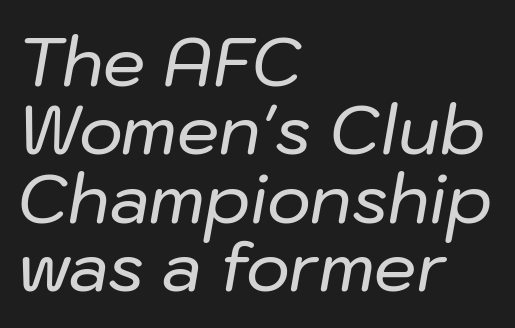
{"italic": "yes", "lean": "right", "slant_degrees": 10, "width": "normal", "stroke_contrast": "low", "x_height": "medium", "monospaced": "no", "underline": "no", "align": "left", "line_spacing": "tight", "line_spacing_ratio": 1.02, "letter_spacing": "normal", "letter_spacing_em": 0.0, "glyph_px": 67}
